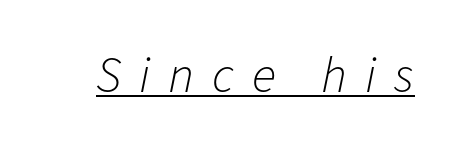
The image shows 51 px light type, italic (leaning right); set unusually wide letter spacing (+0.35 em), underlined; low stroke contrast and a medium x-height.
